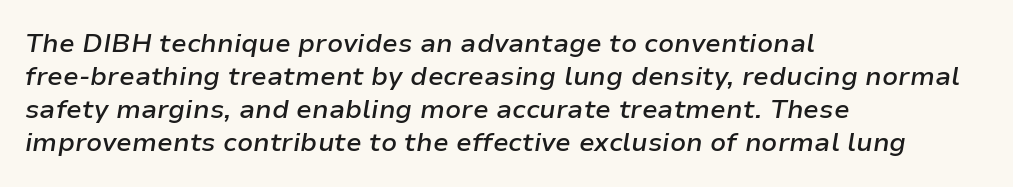
A typesetter would call this leading conventional body-copy spacing. Is the block centered? No — it sits flush against the left margin. Stems and bowls a touch heavier than normal — semibold. The lettering tilts uniformly, giving the passage an italic look. Between one letter and the next there's only the usual sliver of space.
